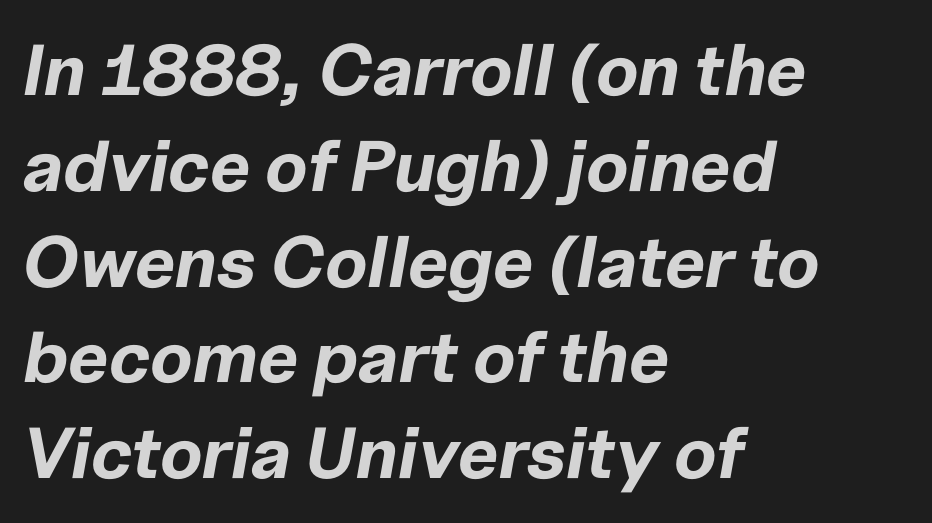
The image shows 72 px bold type, italic (leaning right); set left-aligned, normal line spacing (1.33x), normal letter spacing, not underlined; low stroke contrast and a medium x-height.
